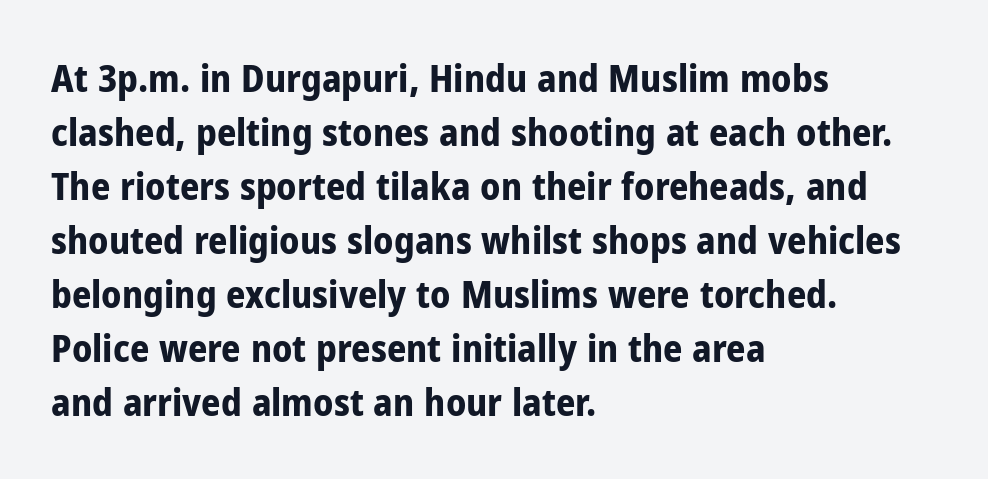
{"serif": "no", "italic": "no", "bold": "yes", "weight": "bold", "width": "condensed", "stroke_contrast": "low", "x_height": "medium", "monospaced": "no", "underline": "no", "align": "left", "line_spacing": "normal", "line_spacing_ratio": 1.42, "letter_spacing": "normal", "letter_spacing_em": 0.0, "glyph_px": 38}
